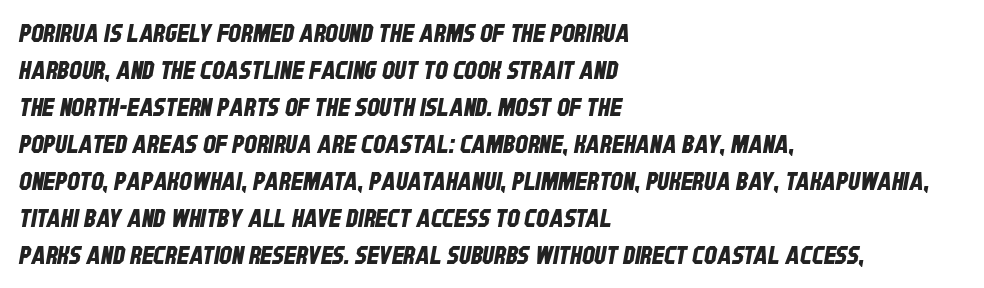
The image shows 25 px text type; set left-aligned, normal line spacing (1.48x), normal letter spacing, not underlined.
